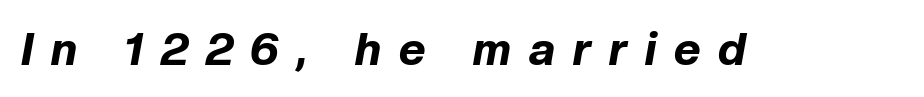
The passage shown is typed in a proportional face where columns would drift. Its strokes are broad and dark, the hallmark of bold type. Tracking value appears strongly positive — letters spread wide. Check under the words: just untouched page.
